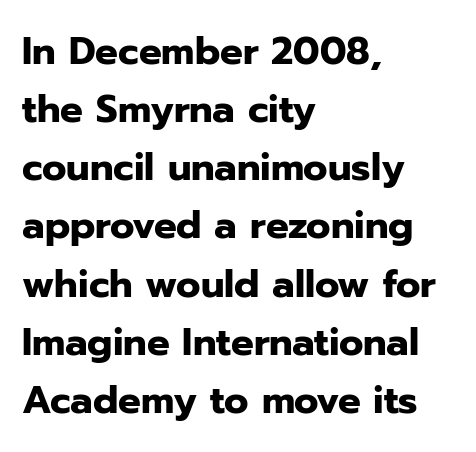
This block has exactly the height ordinary leading produces. This sample uses a sans-serif face. This sample uses an upright cut, with every glyph sitting square on the baseline. Words appear dense and cohesive because spacing is normal. Alignment: flush left.
